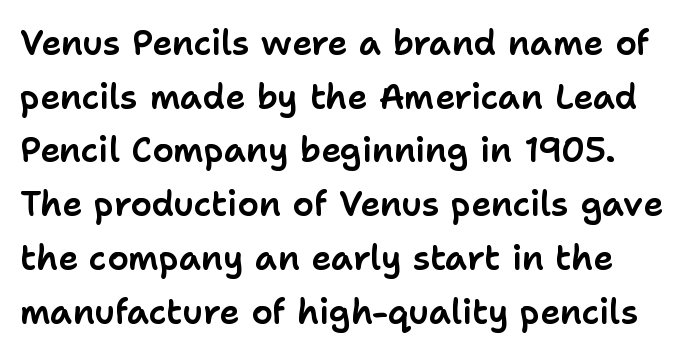
The image shows 34 px sans-serif type, upright; set normal line spacing (1.58x), normal letter spacing, not underlined; low stroke contrast and a medium x-height.
